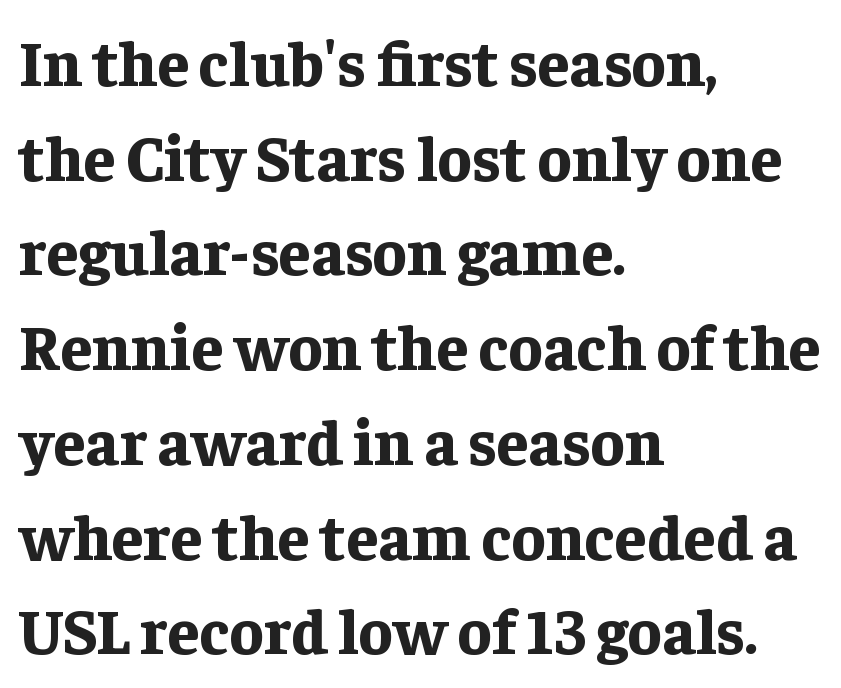
The image shows 64 px bold serif type, upright; set left-aligned, normal line spacing (1.48x), normal letter spacing, not underlined; low stroke contrast and a medium x-height.
